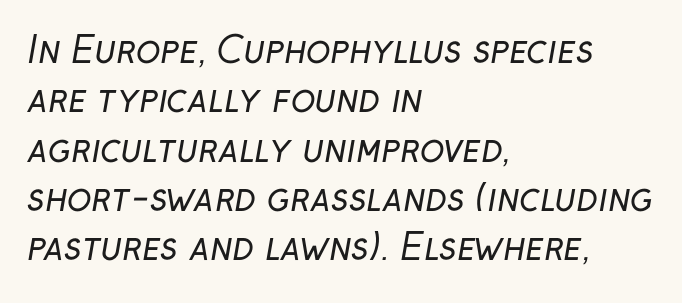
The image shows 36 px regular-weight sans-serif type; set left-aligned, normal line spacing (1.37x), normal letter spacing, not underlined; low stroke contrast and a medium x-height.
